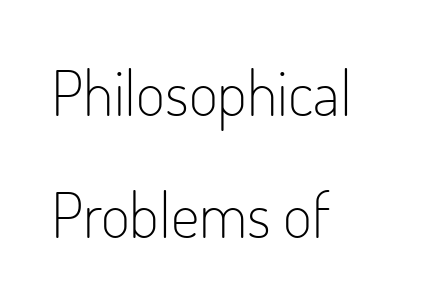
Q: Is the text bold? A: No.
Q: Is the text italic (slanted)? A: No, it is upright.
Q: Is the typeface a serif or a sans-serif typeface? A: Sans-serif.
Q: Is the text underlined? A: No.
Q: How is the paragraph aligned? A: Left-aligned.
Q: Is the spacing between letters normal or unusually wide? A: Normal.
Q: Is the spacing between lines tight, normal or loose? A: Loose.
Q: Width (condensed, normal, or wide)? A: Condensed.
Q: Stroke contrast? A: Low.
Q: x-height? A: Small.
Q: Monospaced? A: No.
